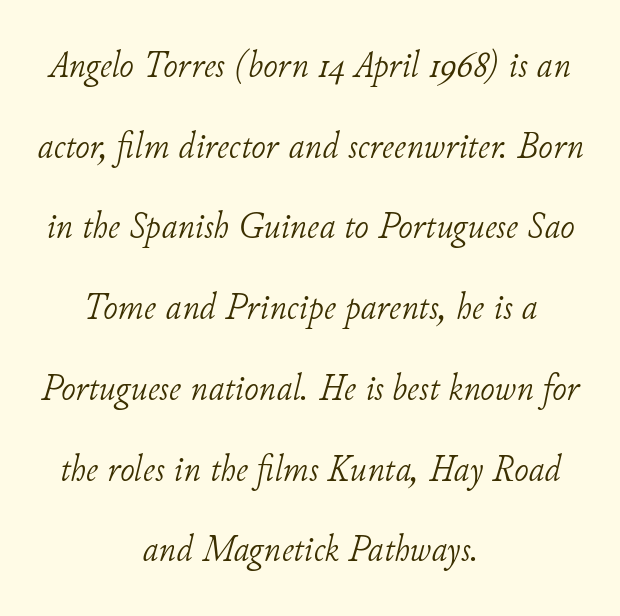
{"serif": "yes", "italic": "yes", "lean": "right", "slant_degrees": 11, "bold": "no", "weight": "light", "width": "normal", "stroke_contrast": "low", "x_height": "small", "monospaced": "no", "underline": "no", "align": "center", "line_spacing": "loose", "line_spacing_ratio": 2.07, "letter_spacing": "normal", "letter_spacing_em": 0.0, "glyph_px": 39}
